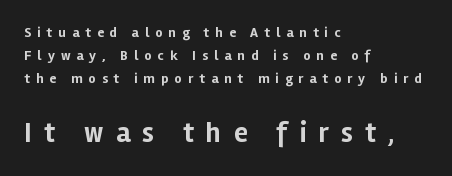
Check the space under the baseline: it is left empty. The glyphs in this specimen are sans serif. Rows of type keep a routine distance in the vertical direction. Strokes here are thick enough to call this a true bold.
